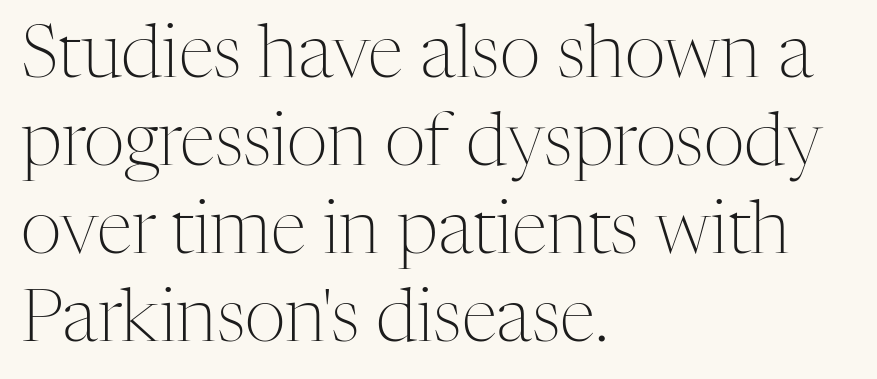
{"serif": "yes", "italic": "no", "bold": "no", "weight": "light", "width": "normal", "stroke_contrast": "medium", "x_height": "medium", "monospaced": "no", "underline": "no", "align": "left", "line_spacing_ratio": 1.22, "letter_spacing": "normal", "letter_spacing_em": 0.0, "glyph_px": 72}
